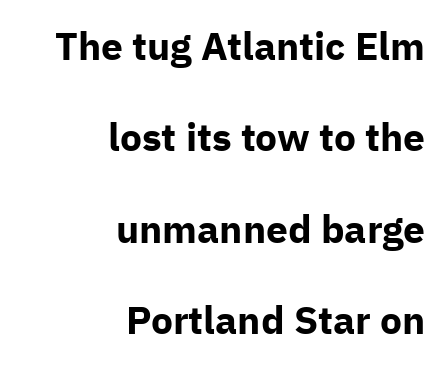
The image shows 39 px bold sans-serif type, upright; set right-aligned, loose line spacing (2.34x), normal letter spacing, not underlined; low stroke contrast and a medium x-height.
